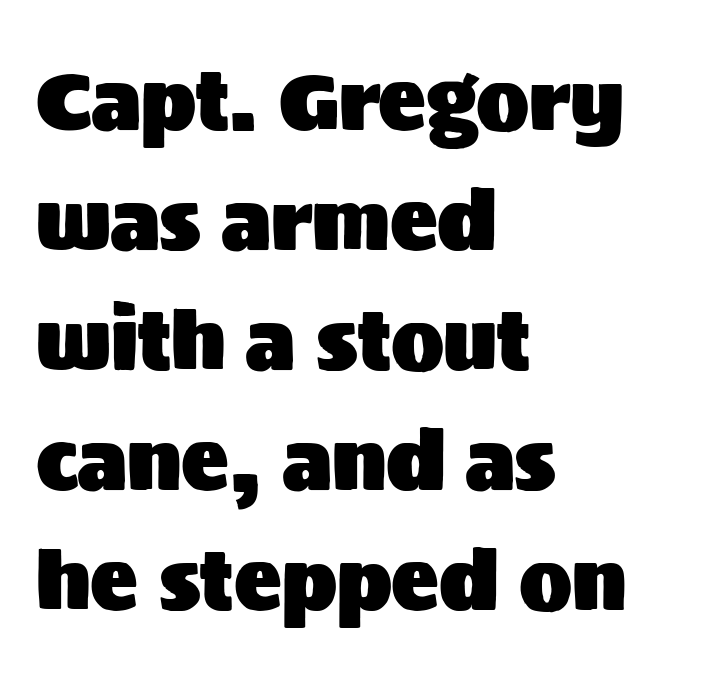
The face used here is proportionally spaced, like ordinary book or web type. The letterforms sit shoulder to shoulder at normal distance. Ascenders rise straight up at ninety degrees. These lines are set flush left with a ragged right edge. Unmarked baselines from the first word to the last.
